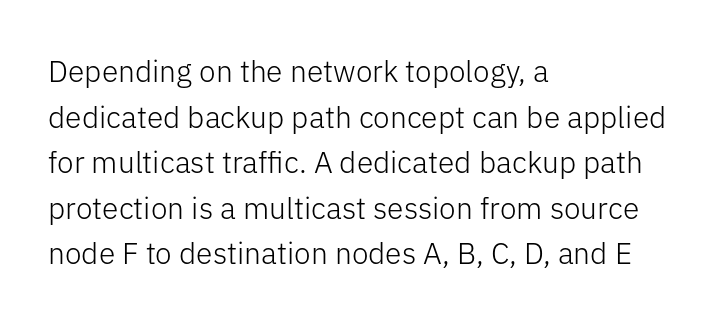
The image shows 30 px light sans-serif type, upright; set left-aligned, normal line spacing (1.52x), normal letter spacing, not underlined; low stroke contrast and a medium x-height.
